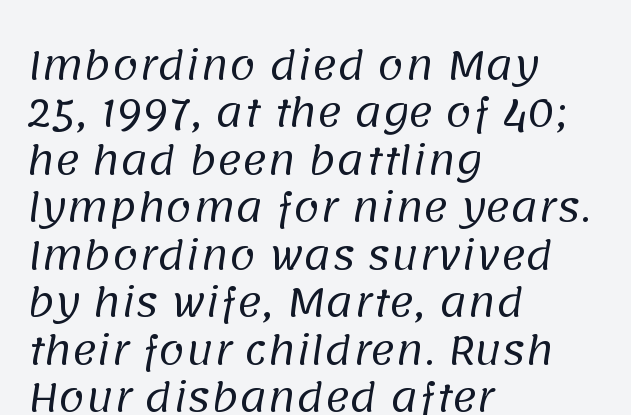
Nope, no serifs anywhere on these letters. Unbolded letterforms with no extra heft. The strip under each line holds only bare page. How are the letters spaced? Ordinarily, with no added tracking.
